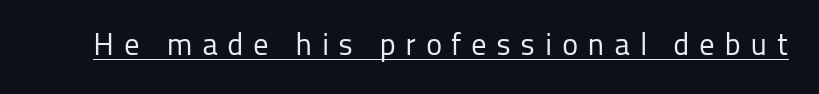
{"serif": "no", "italic": "no", "bold": "no", "weight": "regular", "width": "normal", "stroke_contrast": "low", "x_height": "medium", "monospaced": "no", "underline": "yes", "letter_spacing": "wide", "letter_spacing_em": 0.3, "glyph_px": 31}
